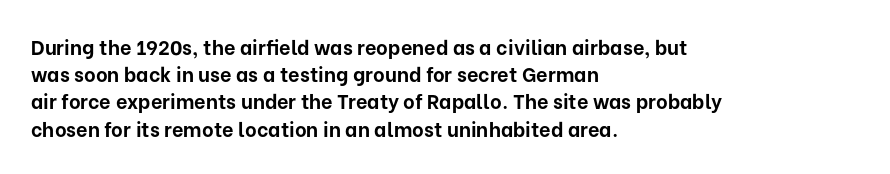
Vertical strokes here are truly vertical. Line spacing here is normal. The rendering anchors every line to the left-hand side. Short note: letters normally spaced. Has an underline been added? It has not. The sample has been set heavy, in full bold.
